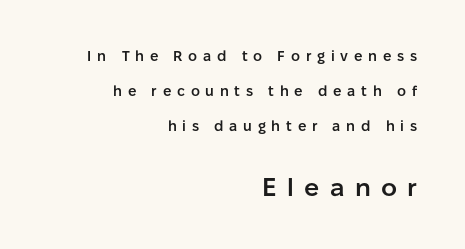
The image shows 25 px text type, upright; set right-aligned, loose line spacing (2.49x), unusually wide letter spacing (+0.41 em), not underlined; the second (bottom) block is 1.79x larger.
